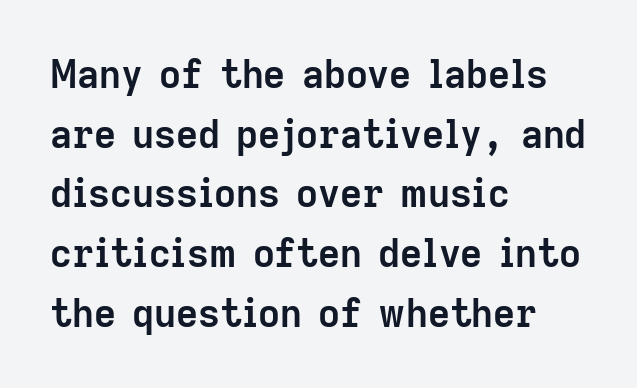
The image shows 38 px semibold sans-serif type, upright; set left-aligned, normal line spacing (1.57x), normal letter spacing, not underlined; low stroke contrast and a medium x-height.
